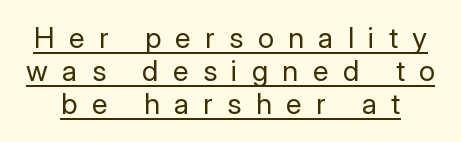
{"serif": "no", "italic": "no", "bold": "no", "weight": "regular", "width": "normal", "stroke_contrast": "low", "x_height": "medium", "monospaced": "no", "underline": "yes", "line_spacing": "tight", "line_spacing_ratio": 1.14, "letter_spacing": "wide", "letter_spacing_em": 0.5, "glyph_px": 29}
